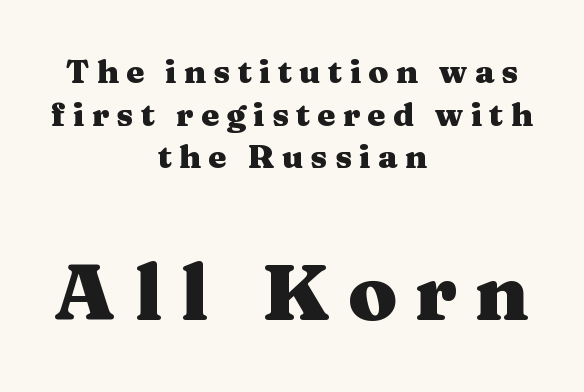
The glyphs in this specimen are seriffed. Notice how thick the strokes are: this is what a full bold looks like. The rendering uses natural spacing where letterforms have individual widths. Horizontally, the lines are justified to the midpoint only.
